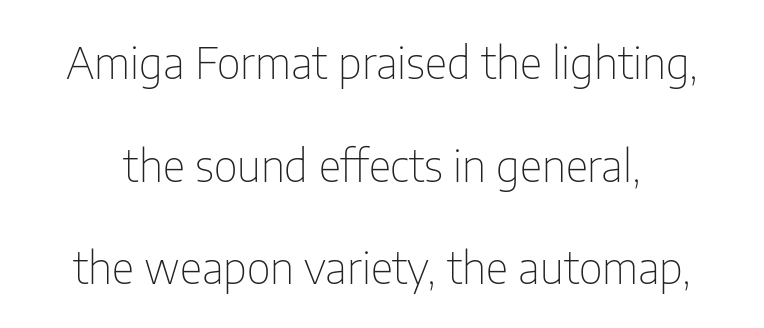
The image shows 44 px thin, condensed sans-serif type, upright; set loose line spacing (2.33x), normal letter spacing, not underlined; low stroke contrast and a medium x-height.
